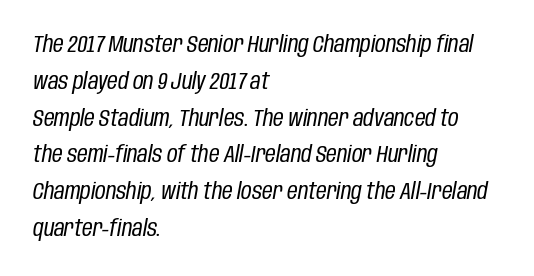
The image shows 23 px text type, italic (leaning right); set left-aligned, normal line spacing (1.6x), normal letter spacing, not underlined.
